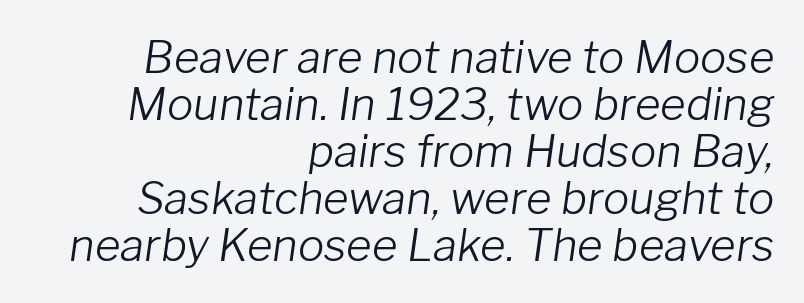
The image shows 44 px light type, italic (leaning right); set right-aligned, tight line spacing (1.07x), normal letter spacing, not underlined; low stroke contrast and a medium x-height.
